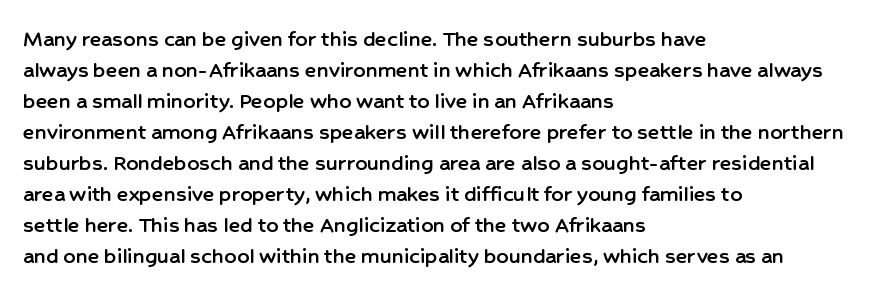
{"italic": "no", "underline": "no", "align": "left", "line_spacing": "normal", "line_spacing_ratio": 1.29, "letter_spacing": "normal", "letter_spacing_em": 0.0, "glyph_px": 24}
